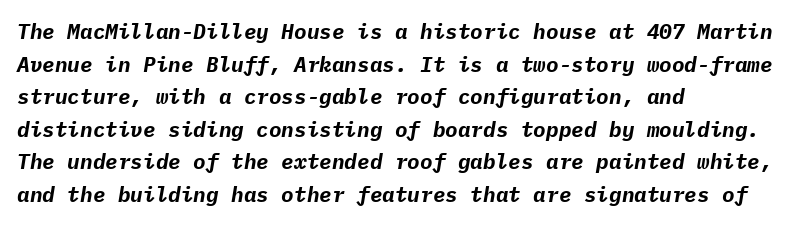
Q: Is the text bold? A: Yes.
Q: Is the text italic (slanted)? A: Yes, it leans right by about 9 degrees.
Q: Is the text underlined? A: No.
Q: How is the paragraph aligned? A: Left-aligned.
Q: Is the spacing between letters normal or unusually wide? A: Normal.
Q: Is the spacing between lines tight, normal or loose? A: Normal.
